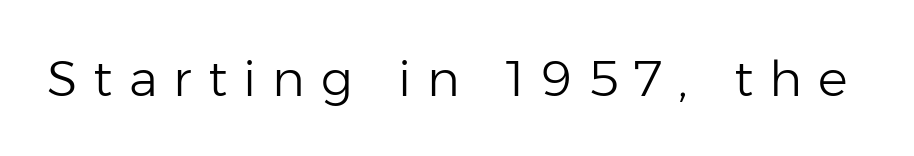
Is this a fixed-width face? No — the glyphs have proportional, varying widths. Between one letter and the next there's a generous, obvious gap. Beneath every word, the page is bare. Posture: vertical.
